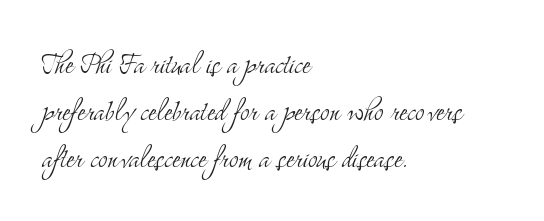
{"serif": "yes", "bold": "no", "weight": "light", "width": "condensed", "stroke_contrast": "medium", "x_height": "small", "monospaced": "no", "underline": "no", "align": "left", "line_spacing": "normal", "line_spacing_ratio": 1.34, "letter_spacing": "normal", "letter_spacing_em": 0.0, "glyph_px": 35}
